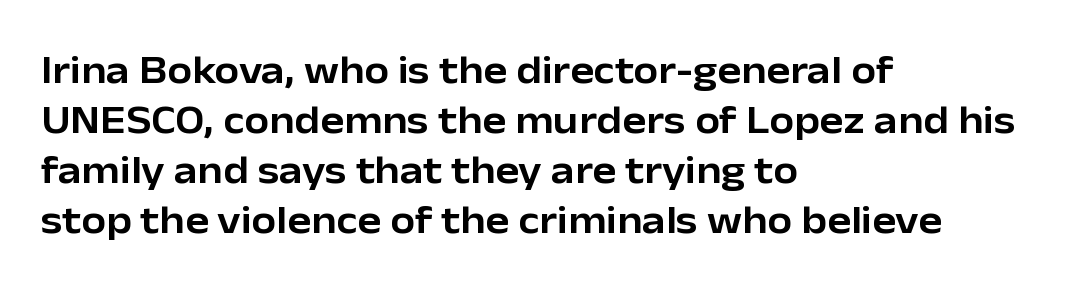
Nope, not italic — everything's standing straight. Where is the straight margin? On the left. Varying glyph widths throughout — classic text-font behaviour. A sans-serif font was chosen for this passage. Baseline-to-baseline distance is the conventional proportion of letter height.
